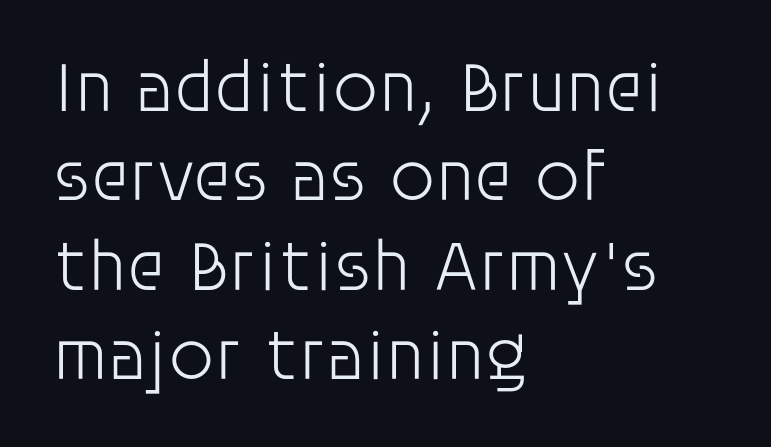
Compared with a typical body face, this is equally light or lighter still. Letter spacing: default. To sum up the face: it is a sans, with no serifs. It's the straight-up-and-down kind of type. The compositor pushed each line to the left boundary. Think of a printed novel: that variable character pitch is what you see here.
